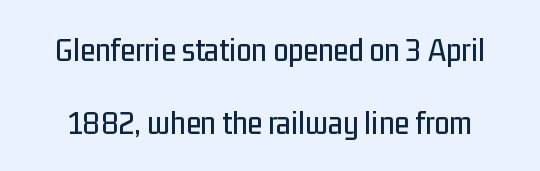
Students, observe: this is what heavily led, spacious text looks like. Anything drawn beneath the words? Only blank space. Nothing sits at the stroke ends, so this counts as sans-serif. Honestly, the letter spacing is just normal — you wouldn't notice it. Note the varied advance widths — an 'i' is clearly narrower than an 'm'. The specimen reads as upright at a glance.
